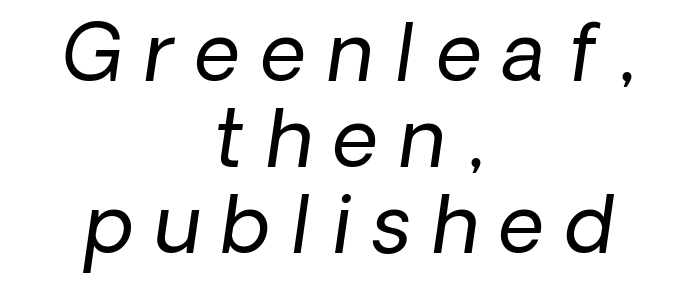
These lines have a slow, spaced-out rhythm from letter to letter. The compositor balanced each line on the midline. The type family on display is of the sans-serif kind. A typesetter would call this proportional, since set widths differ per character. This is not heavy type; no bold has been used. Letters rest on an invisible, unmarked baseline.
